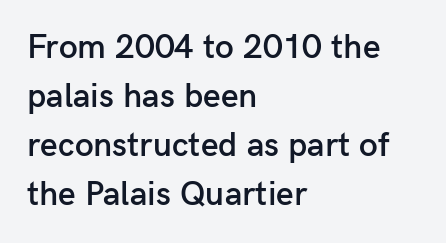
{"serif": "no", "italic": "no", "bold": "semi", "weight": "semibold", "width": "normal", "stroke_contrast": "low", "x_height": "medium", "monospaced": "no", "underline": "no", "align": "left", "line_spacing": "normal", "line_spacing_ratio": 1.44, "letter_spacing": "normal", "letter_spacing_em": 0.0, "glyph_px": 34}
